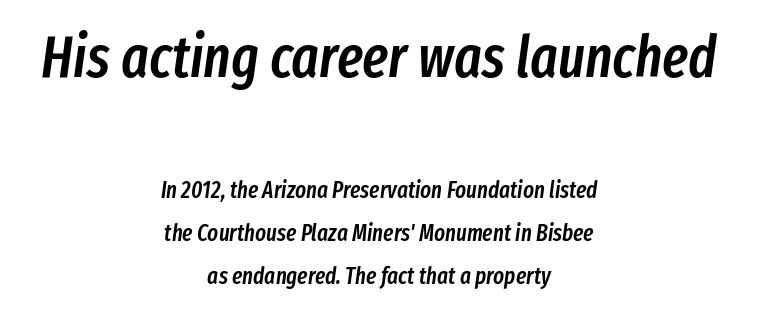
The image shows 58 px semibold, condensed type, italic (leaning right); set centered, line spacing 1.86x, normal letter spacing, not underlined; the first (top) block is 2.52x larger; low stroke contrast and a medium x-height.
